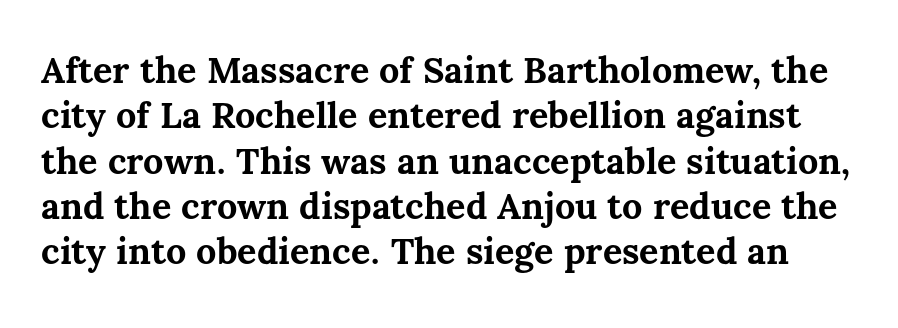
Note the varied advance widths — an 'i' is clearly narrower than an 'm'. Unlike italic type, these characters show no tilt at all. Beneath every word, the page is bare. This sample keeps an unexceptional amount of space between lines. Caption: bold face, heavy strokes. These lines keep a tight, regular rhythm from letter to letter.
